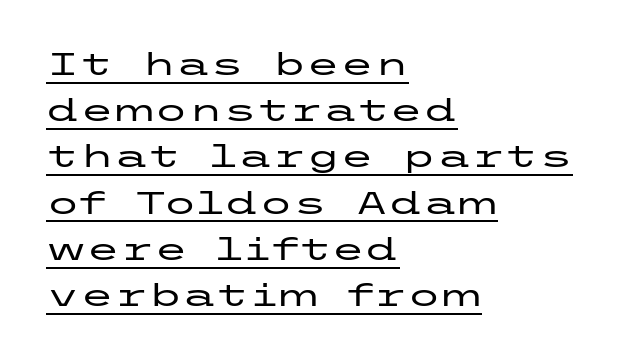
Q: Is the text italic (slanted)? A: No, it is upright.
Q: Is the typeface a serif or a sans-serif typeface? A: Sans-serif.
Q: Is the text underlined? A: Yes.
Q: How is the paragraph aligned? A: Left-aligned.
Q: Is the spacing between letters normal or unusually wide? A: Normal.
Q: Is the spacing between lines tight, normal or loose? A: Normal.
Q: Width (condensed, normal, or wide)? A: Wide.
Q: Stroke contrast? A: Low.
Q: x-height? A: Medium.
